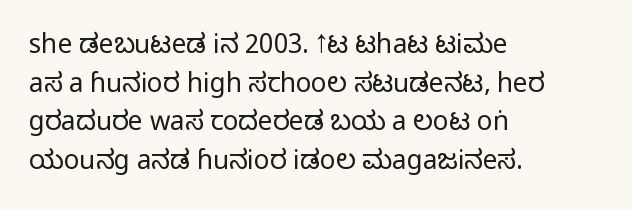
The image shows 26 px text type, upright; set left-aligned, normal line spacing (1.49x), normal letter spacing, not underlined.
